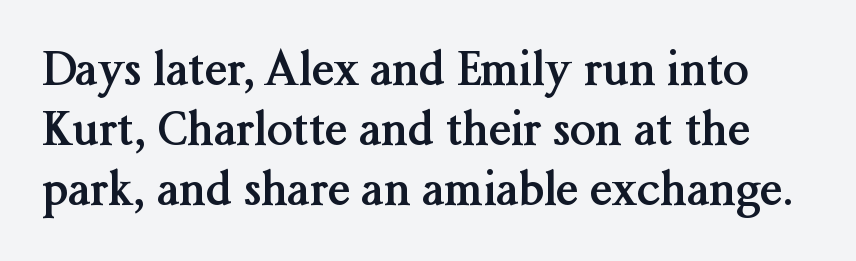
The image shows 46 px semibold serif type, upright; set normal line spacing (1.3x), normal letter spacing, not underlined; medium stroke contrast and a medium x-height.
